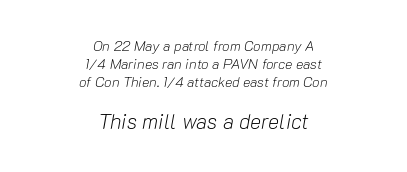
{"italic": "yes", "lean": "right", "slant_degrees": 10, "bold": "no", "underline": "no", "align": "center", "line_spacing": "normal", "line_spacing_ratio": 1.27, "letter_spacing": "normal", "letter_spacing_em": 0.0, "larger_block": "second", "size_ratio": 1.5, "glyph_px": 21}
